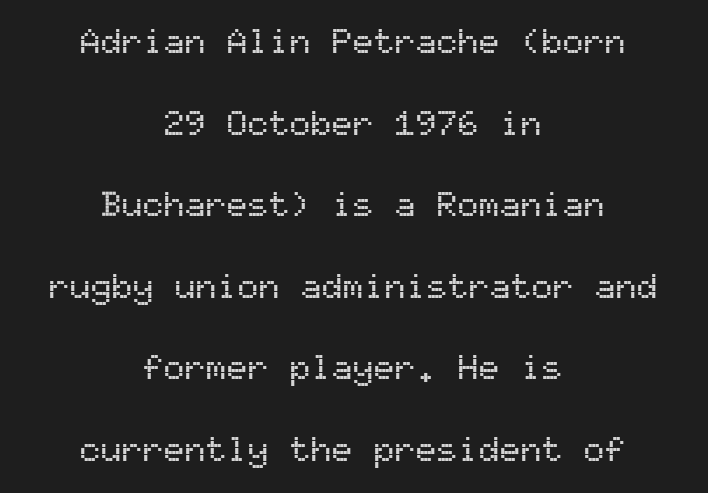
Q: Is the text italic (slanted)? A: No, it is upright.
Q: Is the typeface a serif or a sans-serif typeface? A: Sans-serif.
Q: Is the text underlined? A: No.
Q: How is the paragraph aligned? A: Centered.
Q: Is the spacing between letters normal or unusually wide? A: Normal.
Q: Is the spacing between lines tight, normal or loose? A: Loose.
Q: Width (condensed, normal, or wide)? A: Normal.
Q: Stroke contrast? A: Medium.
Q: x-height? A: Medium.
Q: Monospaced? A: Yes.
